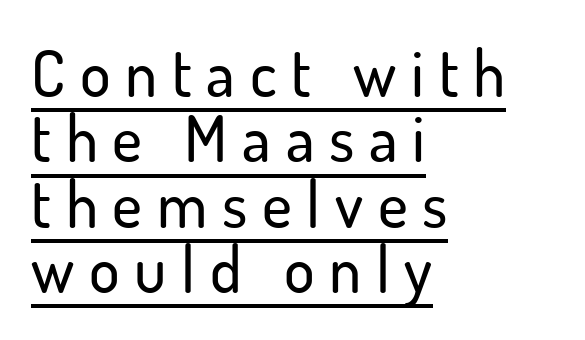
The image shows 64 px sans-serif type, upright; set left-aligned, tight line spacing (1.02x), unusually wide letter spacing (+0.23 em), underlined; low stroke contrast and a small x-height.
